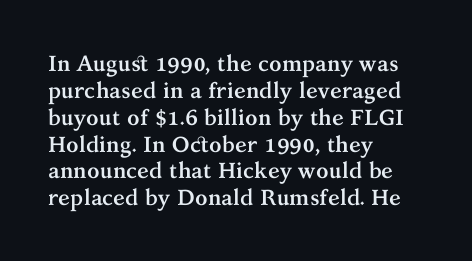
Q: Is the text bold? A: Yes.
Q: Is the text italic (slanted)? A: No, it is upright.
Q: Is the text underlined? A: No.
Q: How is the paragraph aligned? A: Left-aligned.
Q: Is the spacing between letters normal or unusually wide? A: Normal.
